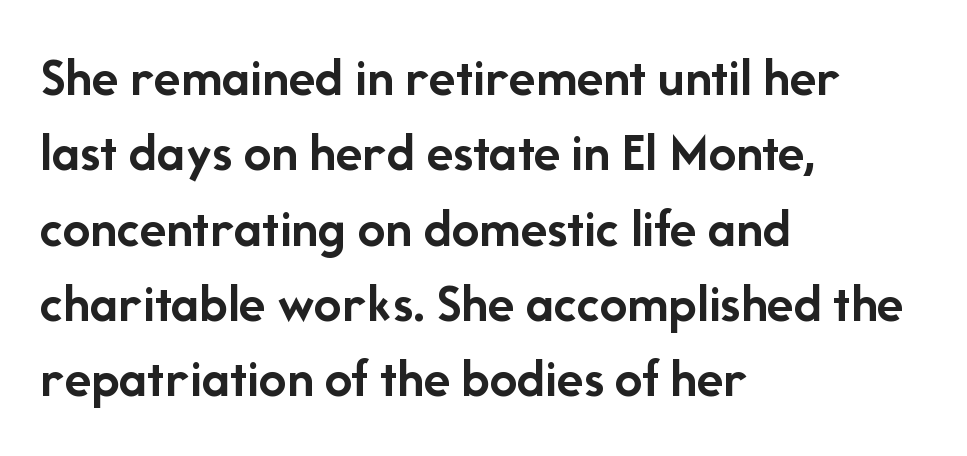
Every stem runs plumb, perpendicular to the baseline. The horizontal fit of the characters is conventional and even. The compositor pushed each line to the left boundary. Heavy, bold letterforms. Note: no serifs on the glyphs.
